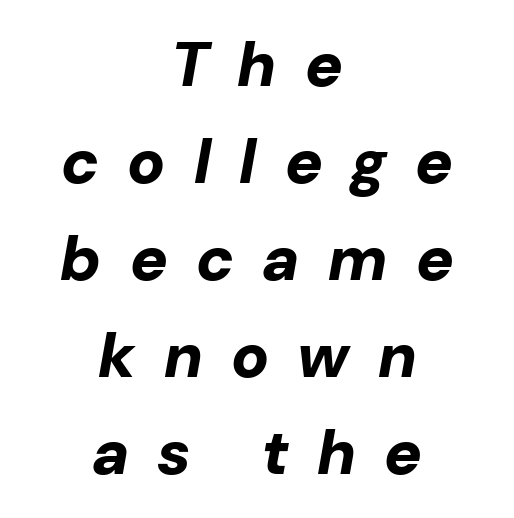
{"italic": "yes", "lean": "right", "slant_degrees": 10, "bold": "yes", "weight": "bold", "width": "normal", "stroke_contrast": "low", "x_height": "medium", "monospaced": "no", "underline": "no", "align": "center", "line_spacing": "normal", "line_spacing_ratio": 1.54, "letter_spacing": "wide", "letter_spacing_em": 0.45, "glyph_px": 63}
